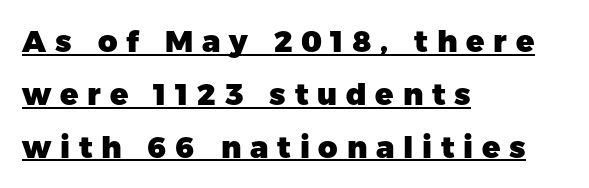
The letters are spread apart with noticeably loose tracking. Here the designer chose a conventional face with non-uniform glyph widths. One-word summary of the alignment: left. Does the lettering tilt? It doesn't — this is upright.
